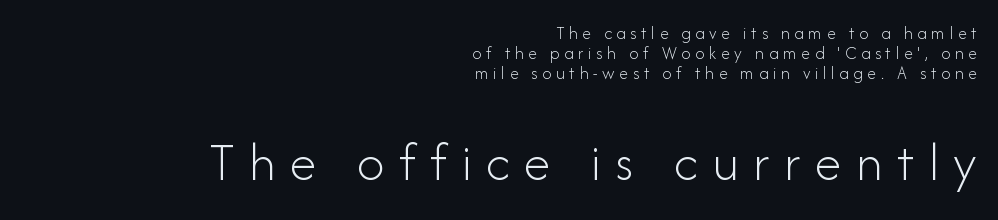
The image shows 55 px light sans-serif type, upright; set right-aligned, tight line spacing (1.11x), unusually wide letter spacing (+0.26 em), not underlined; the second (bottom) block is 3.06x larger; low stroke contrast and a small x-height.
